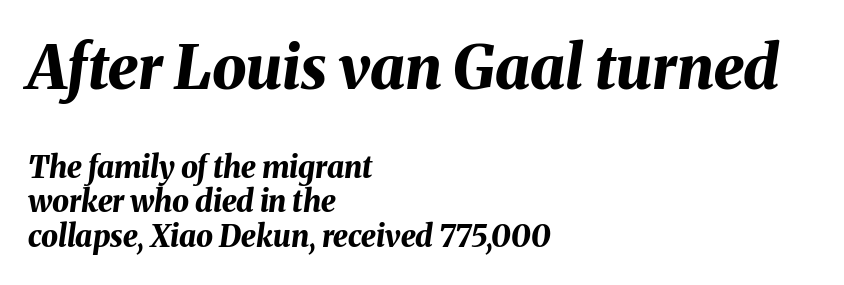
The image shows 61 px bold type, italic (leaning right); set left-aligned, line spacing 1.16x, normal letter spacing, not underlined; the first (top) block is 2.03x larger; medium stroke contrast and a medium x-height.
